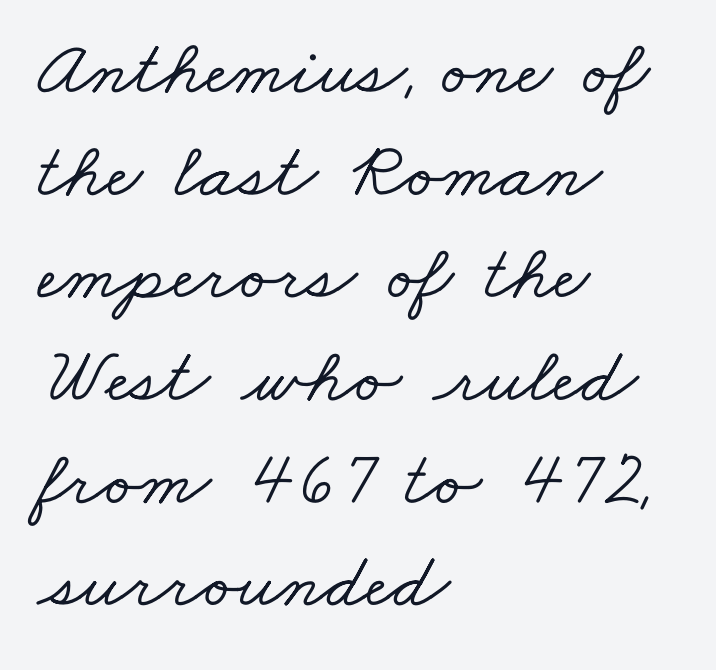
Q: Is the typeface a serif or a sans-serif typeface? A: Serif.
Q: Is the text underlined? A: No.
Q: How is the paragraph aligned? A: Left-aligned.
Q: Is the spacing between letters normal or unusually wide? A: Normal.
Q: Is the spacing between lines tight, normal or loose? A: Normal.
Q: Width (condensed, normal, or wide)? A: Wide.
Q: Stroke contrast? A: Low.
Q: x-height? A: Small.
Q: Monospaced? A: No.
